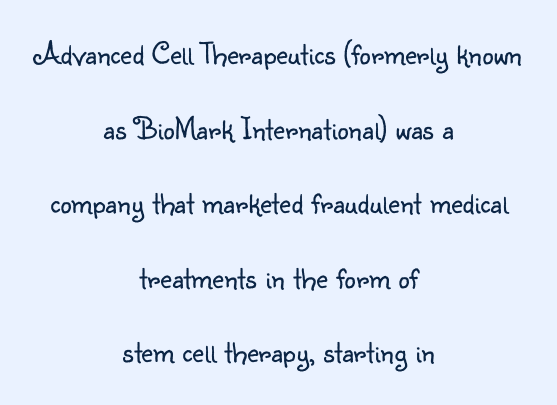
{"serif": "no", "italic": "no", "bold": "no", "weight": "light", "width": "normal", "stroke_contrast": "low", "x_height": "small", "monospaced": "no", "underline": "no", "align": "center", "line_spacing": "loose", "line_spacing_ratio": 2.33, "letter_spacing": "normal", "letter_spacing_em": 0.0, "glyph_px": 32}
